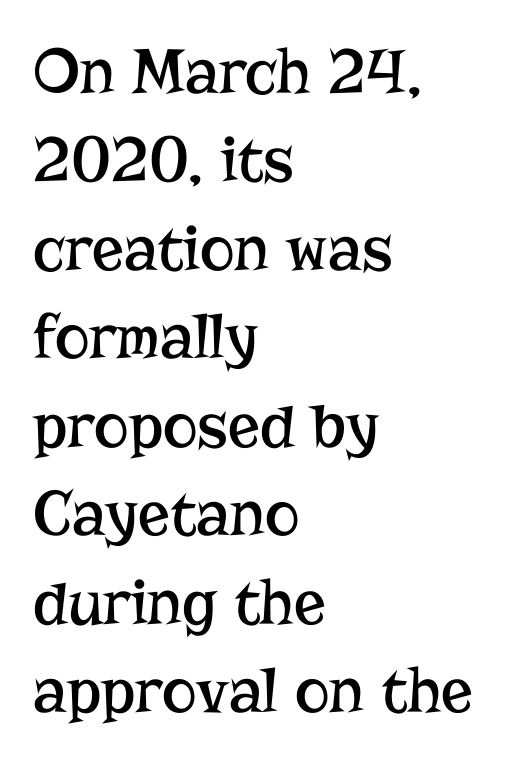
{"serif": "yes", "italic": "no", "bold": "no", "weight": "regular", "width": "normal", "stroke_contrast": "low", "x_height": "medium", "monospaced": "no", "underline": "no", "align": "left", "line_spacing": "normal", "line_spacing_ratio": 1.34, "letter_spacing": "normal", "letter_spacing_em": 0.0, "glyph_px": 66}
